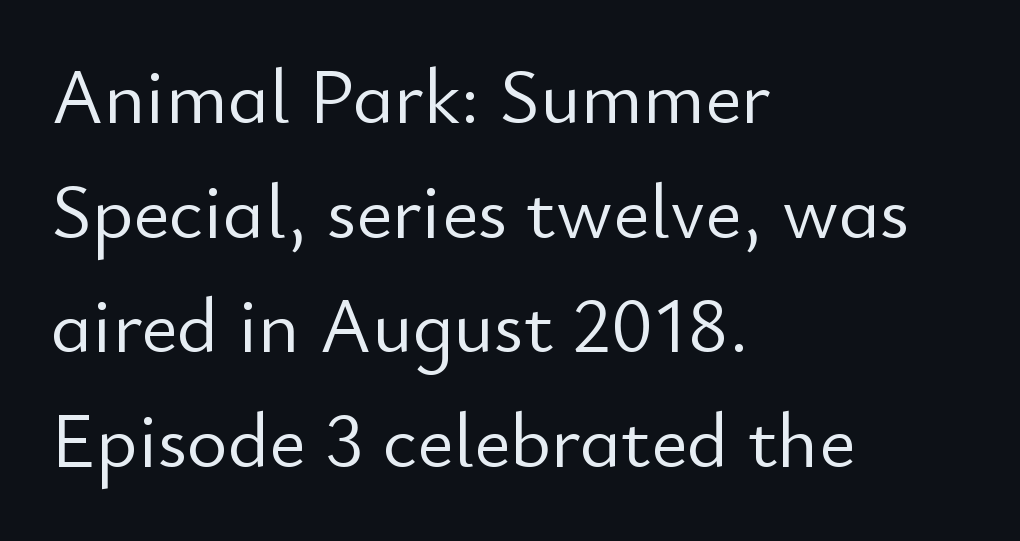
The vertical gap from one line to the next is medium. The rendering uses natural spacing where letterforms have individual widths. Horizontally, the lines are justified to the leading edge only. The characters are drawn with everyday or finer stroke widths. Is this a sans? Yes — the strokes have no serifs. Style check: upright.
